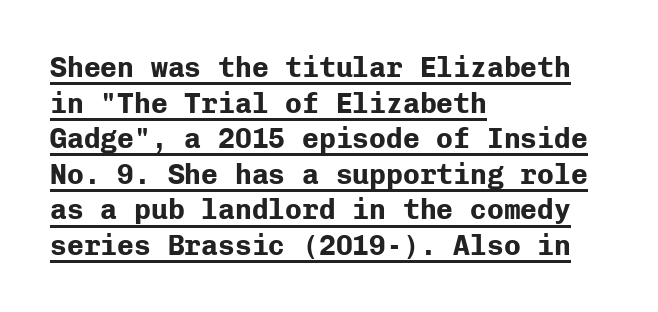
The image shows 28 px bold sans-serif type, upright, monospaced; set left-aligned, normal line spacing (1.27x), normal letter spacing, underlined; low stroke contrast and a medium x-height.
